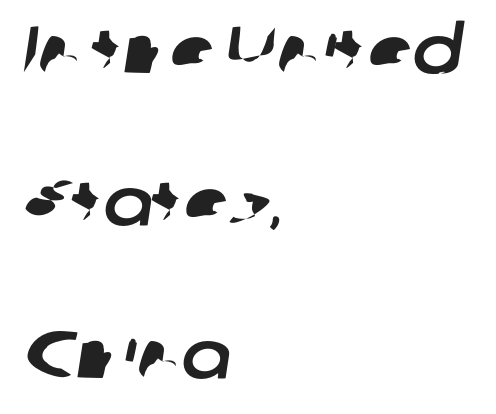
{"serif": "no", "width": "normal", "stroke_contrast": "low", "x_height": "medium", "monospaced": "no", "underline": "no", "align": "left", "line_spacing": "loose", "line_spacing_ratio": 2.31, "letter_spacing": "normal", "letter_spacing_em": 0.0, "glyph_px": 66}
